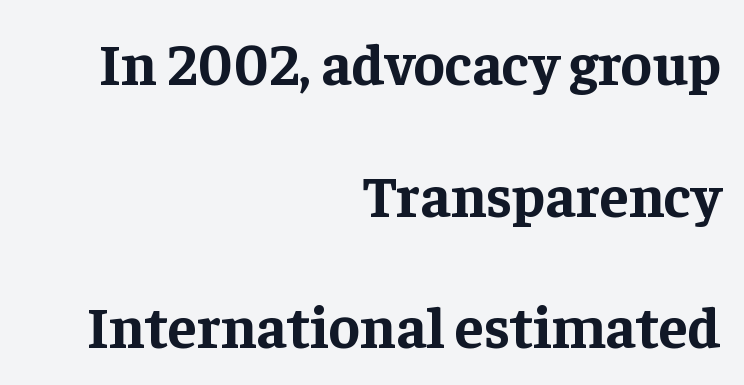
You could fit nearly another row in the gap between these rows. The space beneath each line is pristine and unruled. Check where the strokes stop: tiny serifs finish them off. Do the characters align in a grid? No, the font is proportional. Spacing between characters is what you'd get straight out of the box. Horizontal alignment here is rightward, an uncommon choice for prose.
